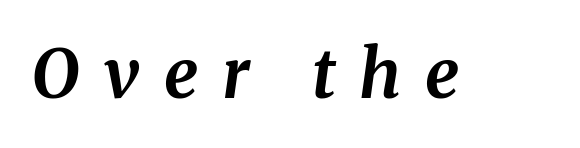
The image shows 68 px bold serif type, italic (leaning right); set unusually wide letter spacing (+0.35 em), not underlined; medium stroke contrast and a medium x-height.
